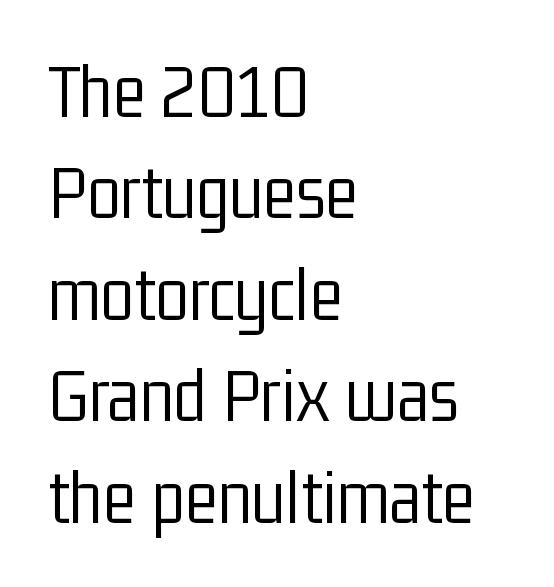
Q: Is the text bold? A: No.
Q: Is the text italic (slanted)? A: No, it is upright.
Q: Is the typeface a serif or a sans-serif typeface? A: Sans-serif.
Q: Is the text underlined? A: No.
Q: How is the paragraph aligned? A: Left-aligned.
Q: Is the spacing between letters normal or unusually wide? A: Normal.
Q: Is the spacing between lines tight, normal or loose? A: Normal.
Q: Width (condensed, normal, or wide)? A: Condensed.
Q: Stroke contrast? A: Low.
Q: x-height? A: Medium.
Q: Monospaced? A: No.
